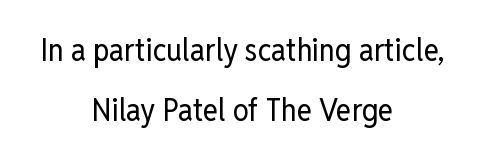
The image shows 32 px regular-weight, condensed sans-serif type, upright; set centered, line spacing 1.88x, normal letter spacing, not underlined; low stroke contrast and a medium x-height.
